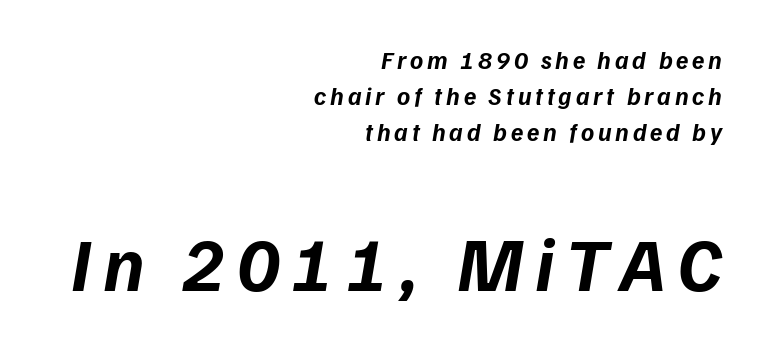
{"serif": "no", "bold": "yes", "weight": "bold", "width": "normal", "stroke_contrast": "low", "x_height": "medium", "monospaced": "no", "underline": "no", "align": "right", "line_spacing": "normal", "line_spacing_ratio": 1.45, "larger_block": "second", "size_ratio": 3.04, "glyph_px": 76}
